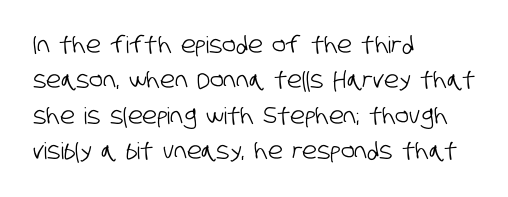
Q: Is the text underlined? A: No.
Q: How is the paragraph aligned? A: Left-aligned.
Q: Is the spacing between letters normal or unusually wide? A: Normal.
Q: Is the spacing between lines tight, normal or loose? A: Normal.
